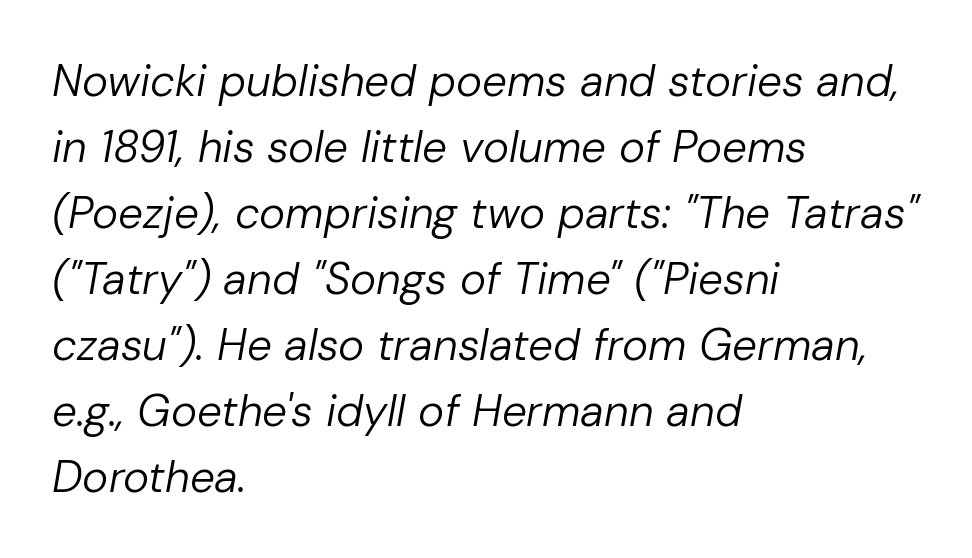
{"italic": "yes", "lean": "right", "slant_degrees": 10, "bold": "no", "weight": "regular", "width": "normal", "stroke_contrast": "low", "x_height": "medium", "monospaced": "no", "underline": "no", "align": "left", "line_spacing": "normal", "line_spacing_ratio": 1.5, "letter_spacing": "normal", "letter_spacing_em": 0.0, "glyph_px": 44}
